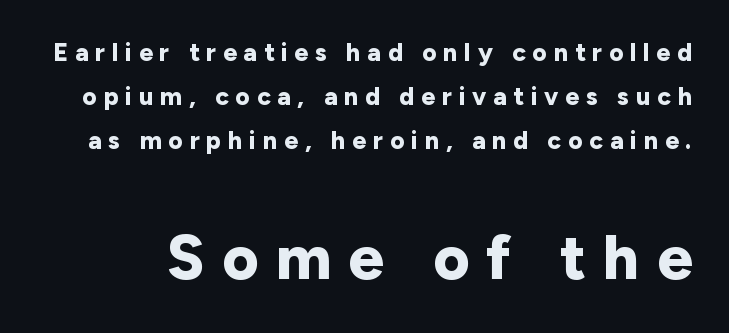
The image shows 63 px bold sans-serif type, upright; set line spacing 1.76x, unusually wide letter spacing (+0.27 em), not underlined; the second (bottom) block is 2.52x larger; low stroke contrast and a medium x-height.
